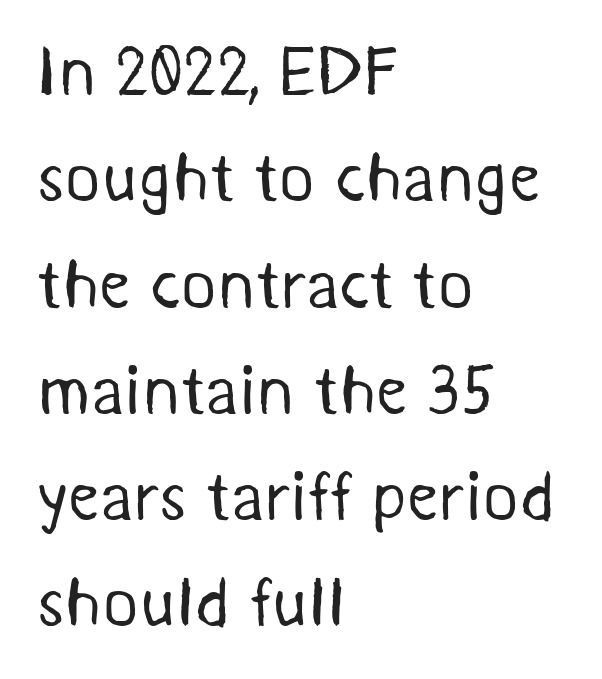
Q: Is the text bold? A: No.
Q: Is the typeface a serif or a sans-serif typeface? A: Sans-serif.
Q: Is the text underlined? A: No.
Q: How is the paragraph aligned? A: Left-aligned.
Q: Is the spacing between letters normal or unusually wide? A: Normal.
Q: Is the spacing between lines tight, normal or loose? A: Normal.
Q: Width (condensed, normal, or wide)? A: Normal.
Q: Stroke contrast? A: Medium.
Q: x-height? A: Medium.
Q: Monospaced? A: No.
